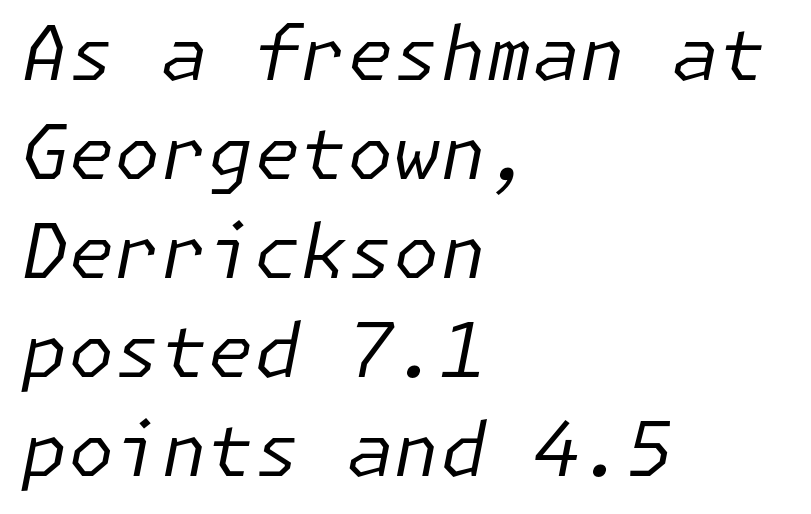
Q: Is the text bold? A: No.
Q: Is the text italic (slanted)? A: Yes, it leans right by about 11 degrees.
Q: Is the text underlined? A: No.
Q: How is the paragraph aligned? A: Left-aligned.
Q: Is the spacing between letters normal or unusually wide? A: Normal.
Q: Is the spacing between lines tight, normal or loose? A: Normal.
Q: Width (condensed, normal, or wide)? A: Normal.
Q: Stroke contrast? A: Low.
Q: x-height? A: Medium.
